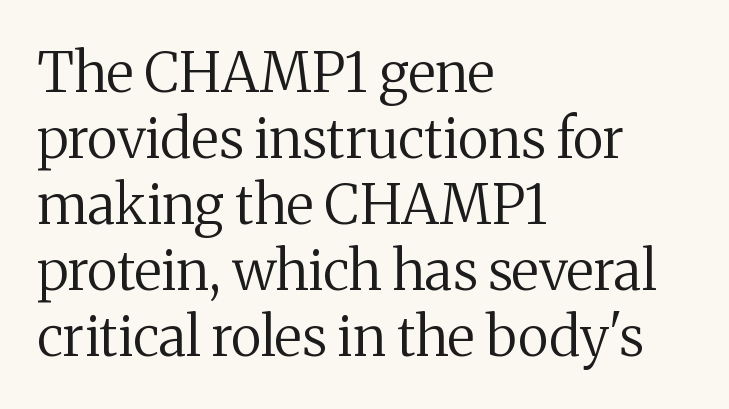
{"serif": "yes", "italic": "no", "bold": "no", "weight": "regular", "width": "normal", "stroke_contrast": "medium", "x_height": "medium", "monospaced": "no", "underline": "no", "align": "left", "line_spacing_ratio": 1.2, "letter_spacing": "normal", "letter_spacing_em": 0.0, "glyph_px": 55}
